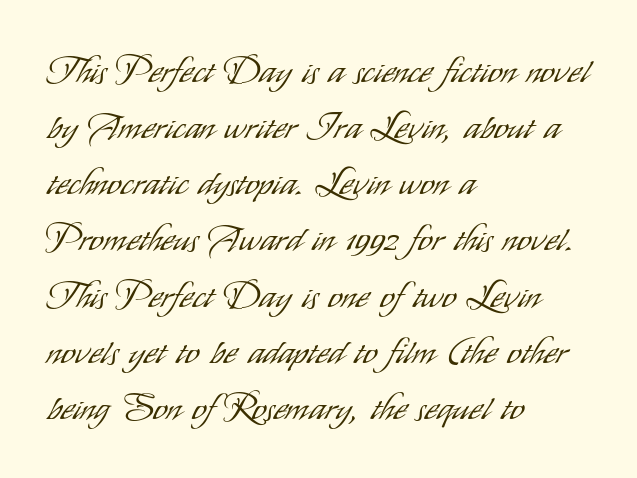
Each word holds together tightly as a unit, with standard inter-letter gaps. Observe the absence of serifs on each vertical stroke in this sample. Any mark beneath the type? The region is blank. Think of a printed novel: that variable character pitch is what you see here. Typeset ragged right — the left edge is the straight one.
